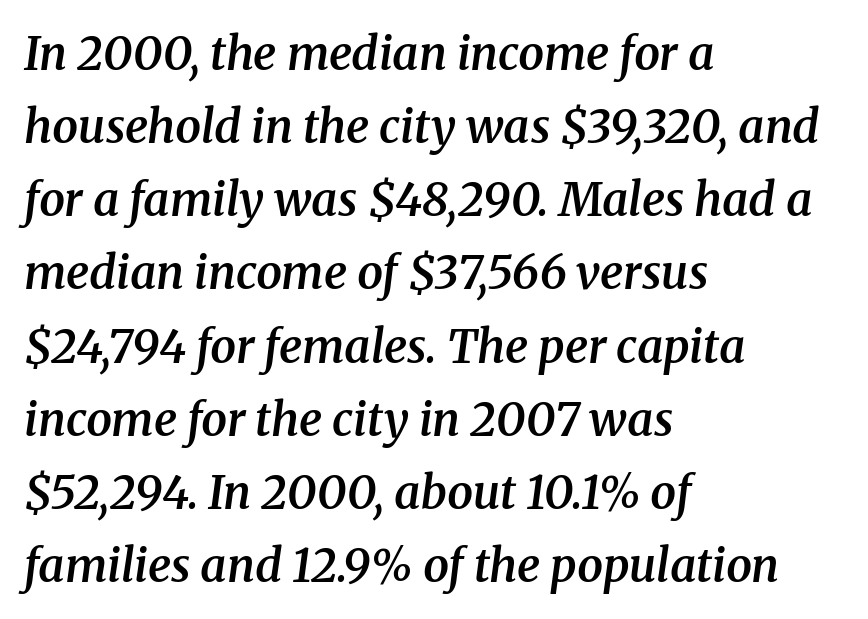
The image shows 46 px semibold serif type, italic (leaning right); set left-aligned, normal line spacing (1.59x), normal letter spacing, not underlined; medium stroke contrast and a medium x-height.
